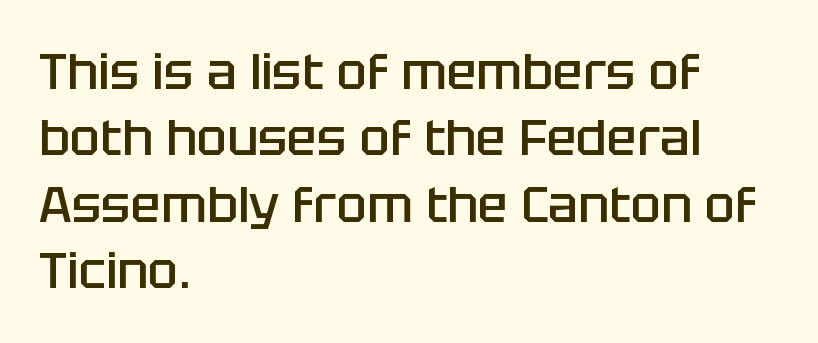
Does extra space separate the letters? No, they use regular spacing. Tall strokes in this sample are plumb rather than angled. Its strokes are somewhat broadened, the hallmark of semibold type. One glance says typical: line gaps are just what's usual.
